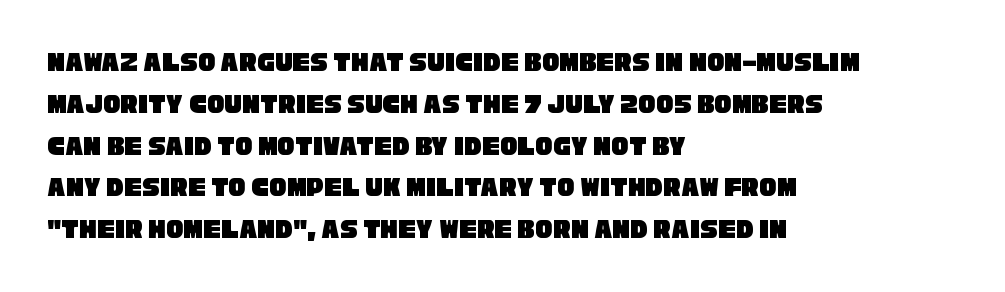
Has an underline been added? It has not. Does the type have serifs? No, each stem ends abruptly. The leading is moderate, giving the passage an even texture. The typesetter chose a ragged-right arrangement here. This sample uses plain, unmodified letter spacing. Looks like regular typesetting: each glyph gets only the width it needs.
